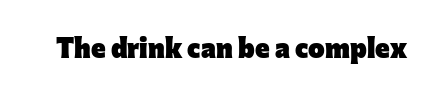
The image shows 28 px heavy sans-serif type, upright; set normal letter spacing, not underlined; low stroke contrast and a medium x-height.
